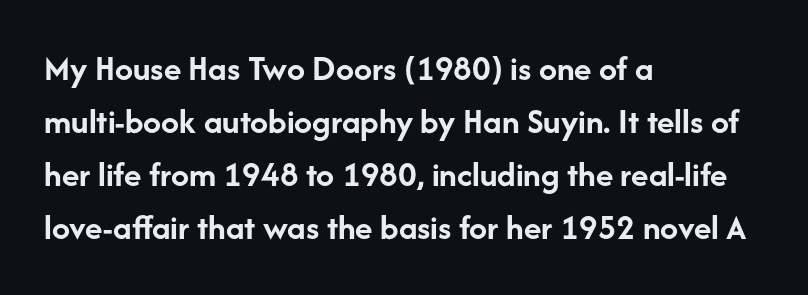
The image shows 36 px semibold sans-serif type, upright; set left-aligned, normal line spacing (1.47x), normal letter spacing, not underlined; low stroke contrast and a medium x-height.
